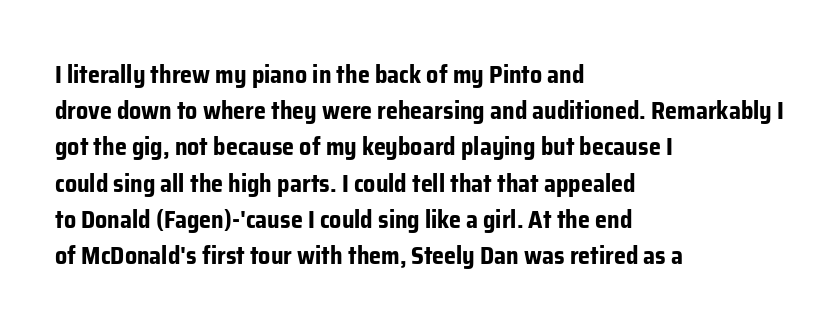
The vertical gap from one line to the next is medium. In terms of posture, this sample is upright. Look at the stroke-to-counter ratio: heavy, a bold. Clear beneath every line of the passage. Casual observation: everything's shoved over to the left. You could call the tracking neutral — neither tight nor loose.
